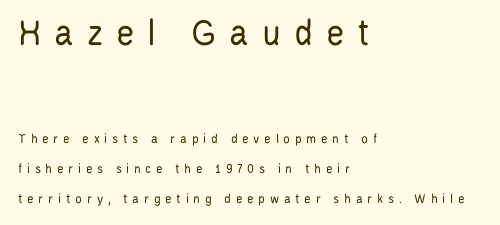
Observe the absence of serifs on each vertical stroke in this sample. Type without underlining. The typeface has the unassuming heft of standard copy or less. The emphasis by scale lands on block number one, above. Does extra space separate the letters? Yes, quite a lot of it. Loosely led — the rows are spread out.
